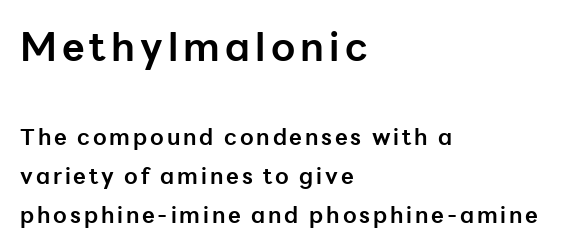
A dark, heavy texture on the line: the type is bold. The designer went with a sans here, leaving each stem footless. Is the lower block the larger one? No — the upper block carries the bigger type. These lines stack with their left ends in a neat column.
